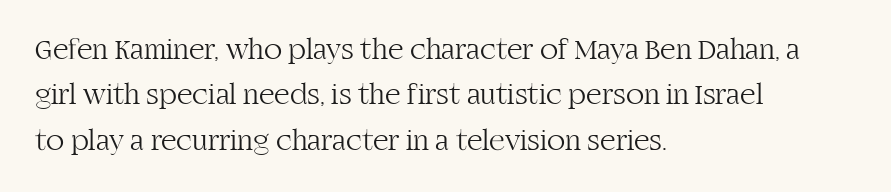
Q: Is the text bold? A: No.
Q: Is the text italic (slanted)? A: No, it is upright.
Q: Is the typeface a serif or a sans-serif typeface? A: Serif.
Q: Is the text underlined? A: No.
Q: How is the paragraph aligned? A: Left-aligned.
Q: Is the spacing between letters normal or unusually wide? A: Normal.
Q: Is the spacing between lines tight, normal or loose? A: Normal.
Q: Width (condensed, normal, or wide)? A: Normal.
Q: Stroke contrast? A: High.
Q: x-height? A: Large.
Q: Monospaced? A: No.
